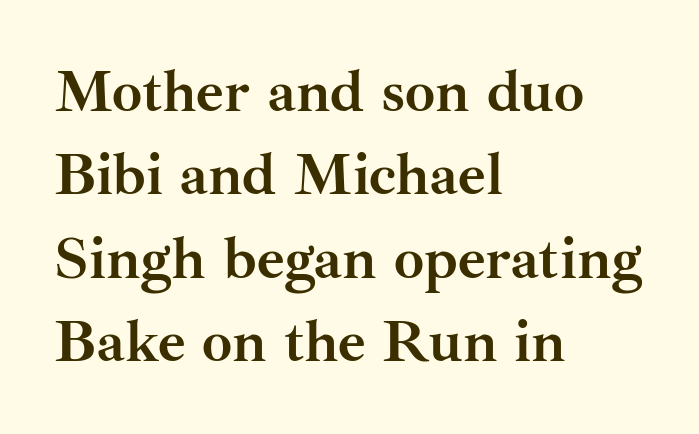
{"serif": "yes", "italic": "no", "bold": "yes", "weight": "semibold", "width": "normal", "stroke_contrast": "medium", "x_height": "small", "monospaced": "no", "underline": "no", "align": "left", "line_spacing": "normal", "line_spacing_ratio": 1.39, "letter_spacing": "normal", "letter_spacing_em": 0.0, "glyph_px": 60}
